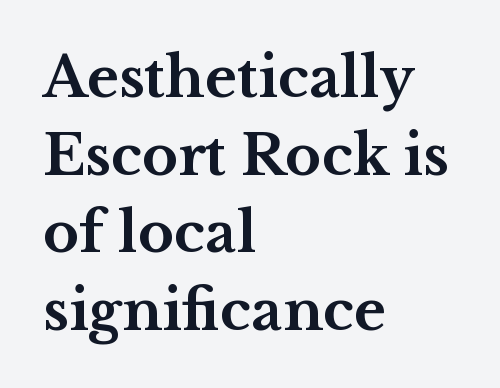
Q: Is the text bold? A: Yes.
Q: Is the text italic (slanted)? A: No, it is upright.
Q: Is the typeface a serif or a sans-serif typeface? A: Serif.
Q: Is the text underlined? A: No.
Q: How is the paragraph aligned? A: Left-aligned.
Q: Is the spacing between letters normal or unusually wide? A: Normal.
Q: Is the spacing between lines tight, normal or loose? A: Normal.
Q: Width (condensed, normal, or wide)? A: Wide.
Q: Stroke contrast? A: Medium.
Q: x-height? A: Medium.
Q: Monospaced? A: No.
